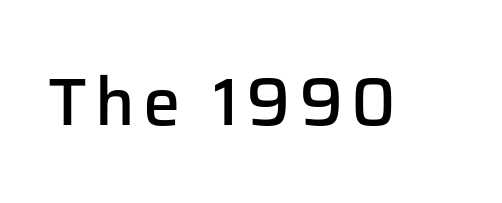
The image shows 67 px semibold sans-serif type, upright; set not underlined; low stroke contrast and a medium x-height.
